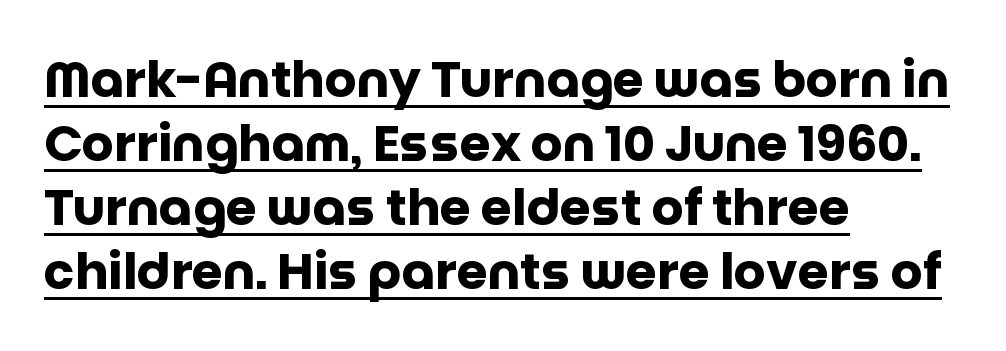
Q: Is the text bold? A: Yes.
Q: Is the text italic (slanted)? A: No, it is upright.
Q: Is the typeface a serif or a sans-serif typeface? A: Sans-serif.
Q: Is the text underlined? A: Yes.
Q: How is the paragraph aligned? A: Left-aligned.
Q: Is the spacing between letters normal or unusually wide? A: Normal.
Q: Is the spacing between lines tight, normal or loose? A: Normal.
Q: Width (condensed, normal, or wide)? A: Normal.
Q: Stroke contrast? A: Low.
Q: x-height? A: Large.
Q: Monospaced? A: No.
